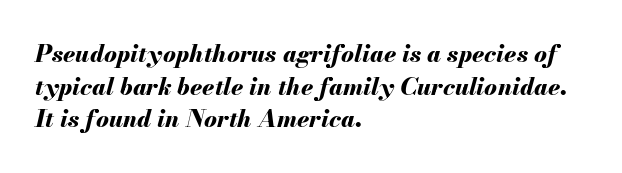
Q: Is the text bold? A: Yes.
Q: Is the text italic (slanted)? A: Yes, it leans right by about 13 degrees.
Q: Is the text underlined? A: No.
Q: How is the paragraph aligned? A: Left-aligned.
Q: Is the spacing between letters normal or unusually wide? A: Normal.
Q: Is the spacing between lines tight, normal or loose? A: Normal.
